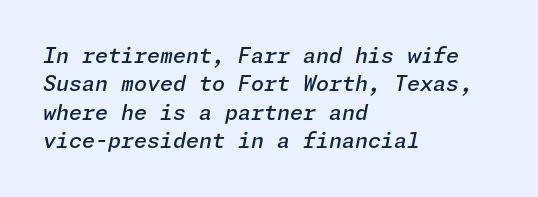
The image shows 21 px text type, italic (leaning right); set left-aligned, normal line spacing (1.35x), normal letter spacing, not underlined.
